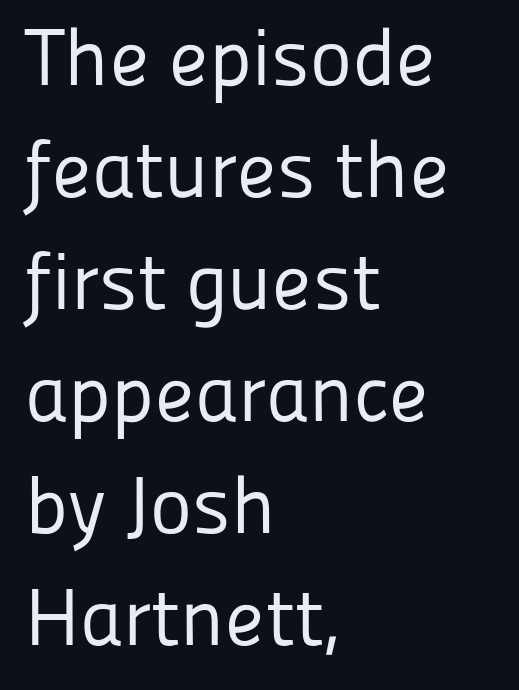
The image shows 80 px regular-weight sans-serif type, upright; set left-aligned, normal line spacing (1.4x), normal letter spacing, not underlined; low stroke contrast and a medium x-height.
